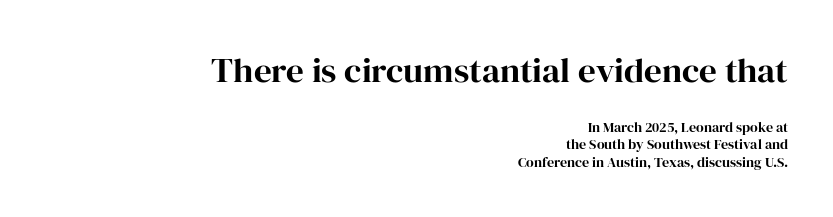
The image shows 35 px serif type, upright; set right-aligned, normal line spacing (1.25x), normal letter spacing, not underlined; the first (top) block is 2.5x larger; high stroke contrast and a medium x-height.
